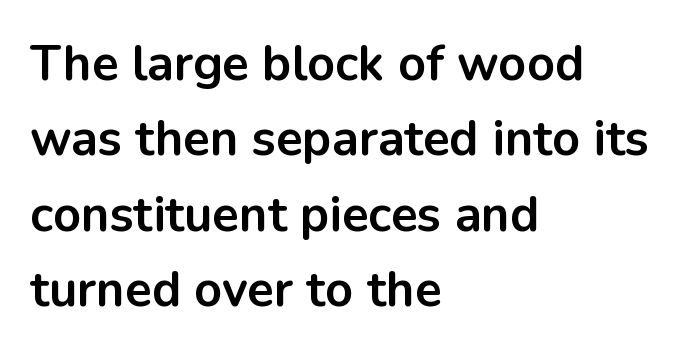
The image shows 49 px bold sans-serif type, upright; set left-aligned, normal line spacing (1.54x), normal letter spacing, not underlined; low stroke contrast and a medium x-height.
